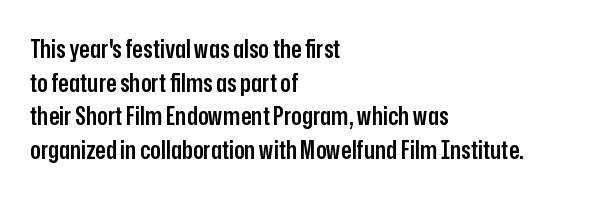
Q: Is the text bold? A: Semi-bold.
Q: Is the text italic (slanted)? A: No, it is upright.
Q: Is the text underlined? A: No.
Q: How is the paragraph aligned? A: Left-aligned.
Q: Is the spacing between letters normal or unusually wide? A: Normal.
Q: Is the spacing between lines tight, normal or loose? A: Normal.
